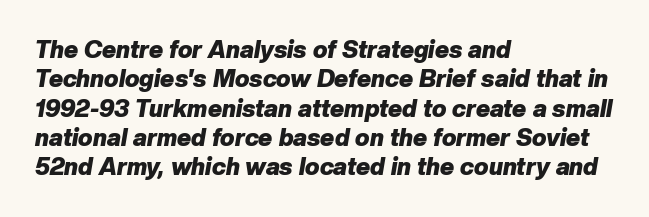
Q: Is the text bold? A: Yes.
Q: Is the text italic (slanted)? A: Yes, it leans right by about 10 degrees.
Q: Is the text underlined? A: No.
Q: How is the paragraph aligned? A: Left-aligned.
Q: Is the spacing between letters normal or unusually wide? A: Normal.
